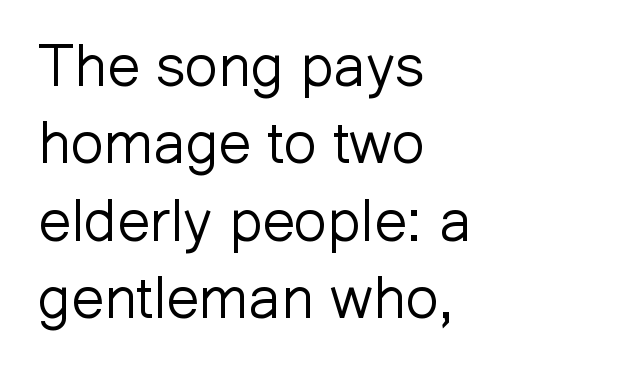
Q: Is the text bold? A: No.
Q: Is the text italic (slanted)? A: No, it is upright.
Q: Is the typeface a serif or a sans-serif typeface? A: Sans-serif.
Q: Is the text underlined? A: No.
Q: How is the paragraph aligned? A: Left-aligned.
Q: Is the spacing between letters normal or unusually wide? A: Normal.
Q: Is the spacing between lines tight, normal or loose? A: Normal.
Q: Width (condensed, normal, or wide)? A: Normal.
Q: Stroke contrast? A: Low.
Q: x-height? A: Medium.
Q: Monospaced? A: No.
